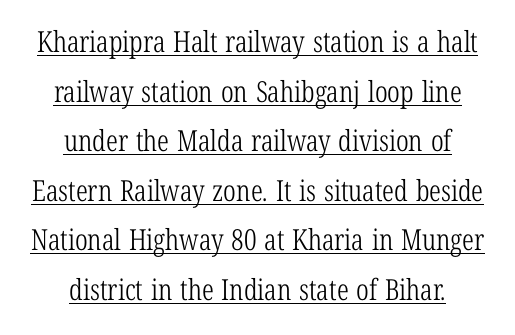
Q: Is the text bold? A: No.
Q: Is the text italic (slanted)? A: No, it is upright.
Q: Is the typeface a serif or a sans-serif typeface? A: Serif.
Q: Is the text underlined? A: Yes.
Q: How is the paragraph aligned? A: Centered.
Q: Is the spacing between letters normal or unusually wide? A: Normal.
Q: Width (condensed, normal, or wide)? A: Condensed.
Q: Stroke contrast? A: Low.
Q: x-height? A: Medium.
Q: Monospaced? A: No.
